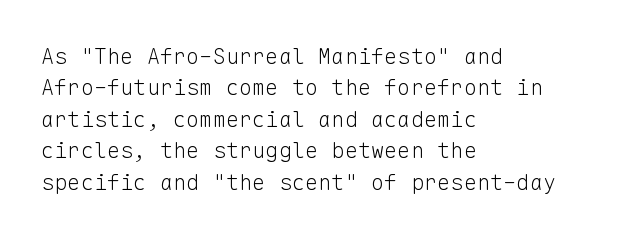
Q: Is the text bold? A: No.
Q: Is the text italic (slanted)? A: No, it is upright.
Q: Is the text underlined? A: No.
Q: How is the paragraph aligned? A: Left-aligned.
Q: Is the spacing between letters normal or unusually wide? A: Normal.
Q: Is the spacing between lines tight, normal or loose? A: Normal.
